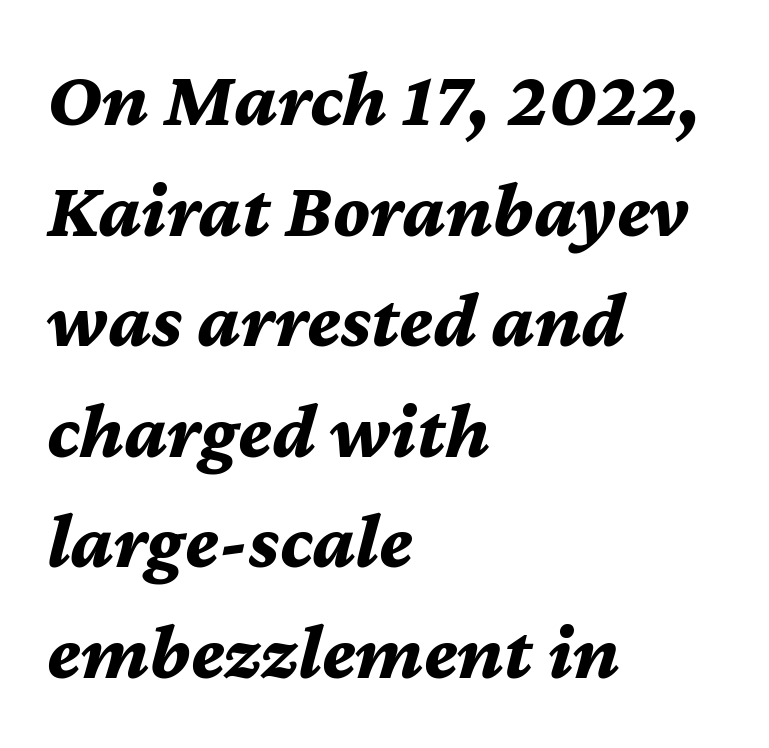
These lines are rendered in a variable-pitch font. The passage shown is not underscored anywhere. Is the letter spacing exaggerated? No — it looks like the ordinary default. In terms of weight, the rendering is a true, heavy bold.
